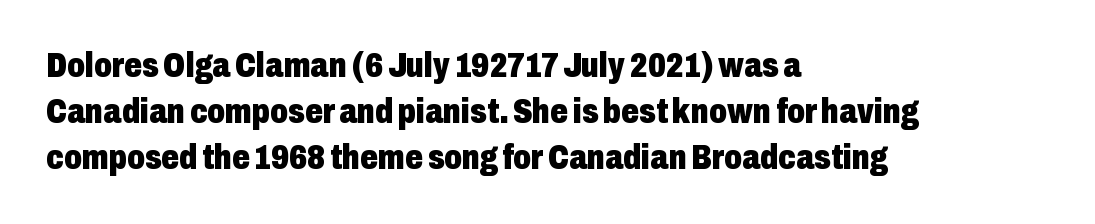
Q: Is the text bold? A: Yes.
Q: Is the text italic (slanted)? A: No, it is upright.
Q: Is the typeface a serif or a sans-serif typeface? A: Sans-serif.
Q: Is the text underlined? A: No.
Q: How is the paragraph aligned? A: Left-aligned.
Q: Is the spacing between letters normal or unusually wide? A: Normal.
Q: Is the spacing between lines tight, normal or loose? A: Normal.
Q: Width (condensed, normal, or wide)? A: Condensed.
Q: Stroke contrast? A: Low.
Q: x-height? A: Medium.
Q: Monospaced? A: No.
